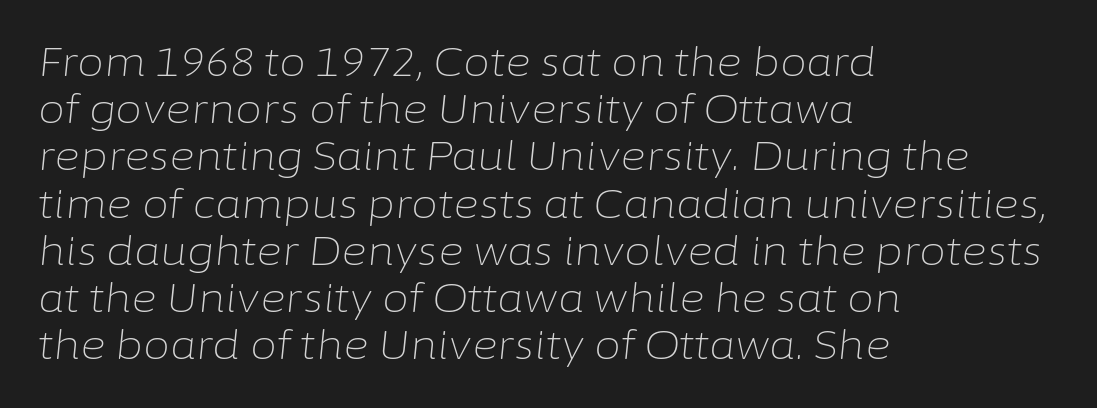
{"italic": "yes", "lean": "right", "slant_degrees": 6, "bold": "no", "weight": "light", "width": "normal", "stroke_contrast": "low", "x_height": "medium", "monospaced": "no", "underline": "no", "align": "left", "line_spacing_ratio": 1.21, "letter_spacing": "normal", "letter_spacing_em": 0.0, "glyph_px": 39}
